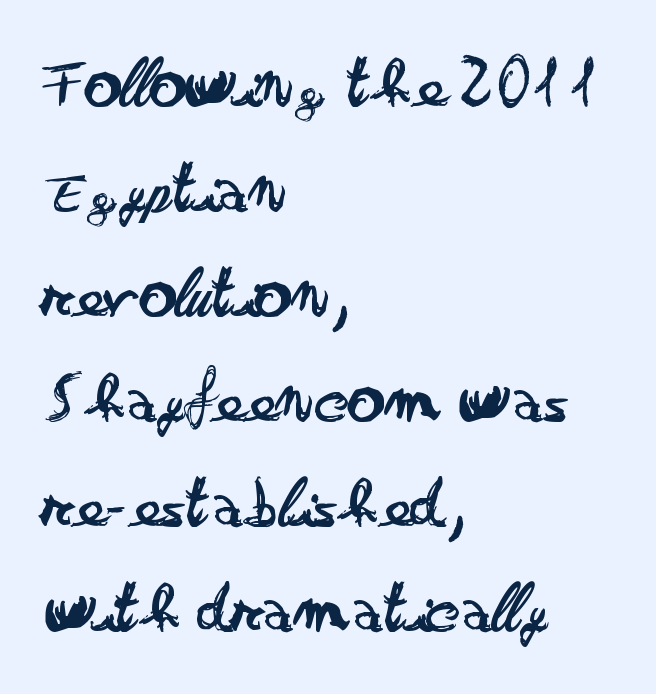
The strokes are not fattened; the text isn't bold. Does extra space separate the letters? No, they use regular spacing. Classification — sans serif. A normal amount of white space separates one row of letters from the next.
